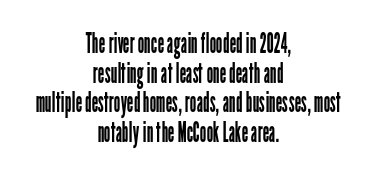
The image shows 29 px regular-weight, condensed sans-serif type, upright; set centered, tight line spacing (1.02x), normal letter spacing, not underlined; low stroke contrast and a medium x-height.
